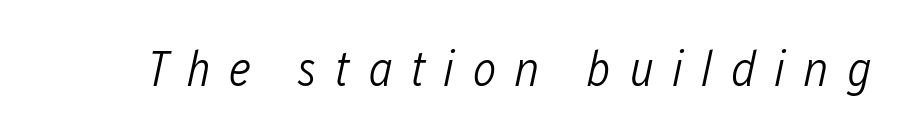
{"italic": "yes", "lean": "right", "slant_degrees": 12, "bold": "no", "weight": "light", "width": "condensed", "stroke_contrast": "low", "x_height": "medium", "monospaced": "no", "underline": "no", "letter_spacing": "wide", "letter_spacing_em": 0.36, "glyph_px": 50}
